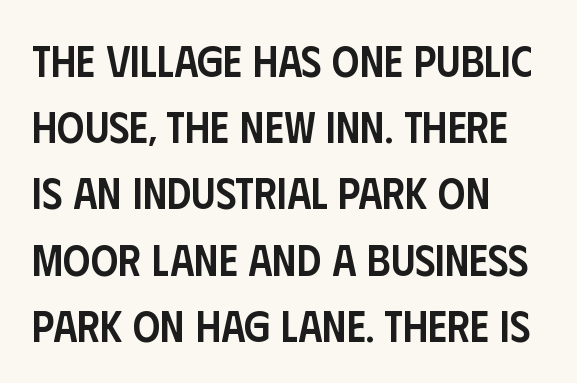
How would I describe the line gaps? Plain and ordinary. These lines are rendered in a variable-pitch font. Reading down the block, your eye returns to a fixed left position each line. Italic? Not at all — the glyphs are vertical. The gap between lines stays unmarked.
